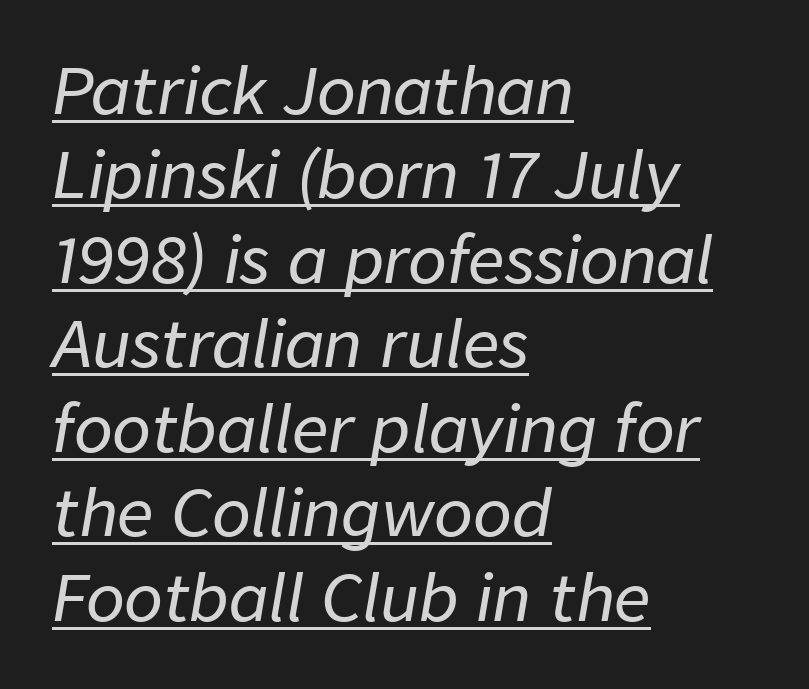
Slant detected: the letters are inclined. The lines are quadded left. The letters sit at their default tracking, neither squeezed nor spread. A baseline rule has been typeset under these characters. If you measured baseline to baseline, you'd find a middling distance.
